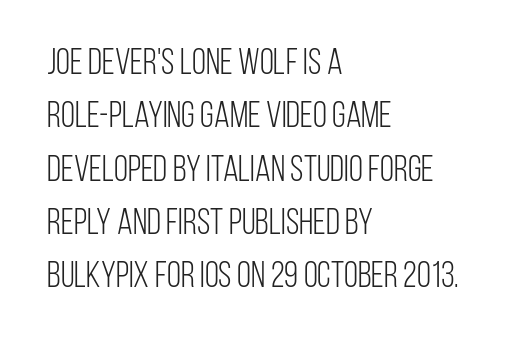
Q: Is the text bold? A: No.
Q: Is the text italic (slanted)? A: No, it is upright.
Q: Is the typeface a serif or a sans-serif typeface? A: Sans-serif.
Q: Is the text underlined? A: No.
Q: How is the paragraph aligned? A: Left-aligned.
Q: Is the spacing between letters normal or unusually wide? A: Normal.
Q: Is the spacing between lines tight, normal or loose? A: Normal.
Q: Width (condensed, normal, or wide)? A: Condensed.
Q: Stroke contrast? A: Low.
Q: x-height? A: Large.
Q: Monospaced? A: No.
